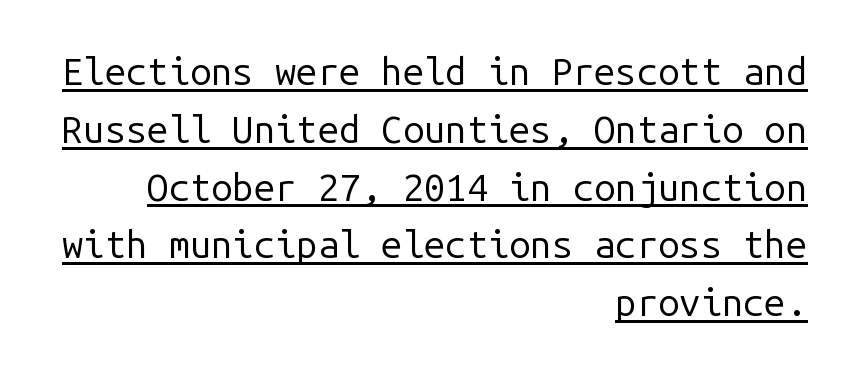
The image shows 38 px regular-weight sans-serif type, upright, monospaced; set right-aligned, normal line spacing (1.52x), normal letter spacing, underlined; low stroke contrast and a medium x-height.
